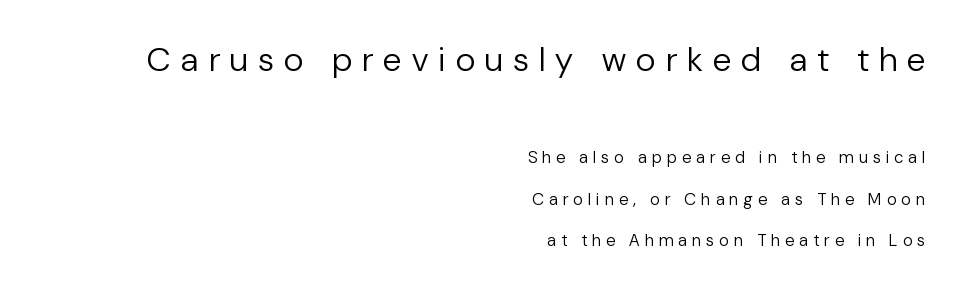
The image shows 34 px regular-weight sans-serif type, upright; set right-aligned, loose line spacing (2.42x), unusually wide letter spacing (+0.31 em), not underlined; the first (top) block is 2.0x larger; low stroke contrast and a medium x-height.
